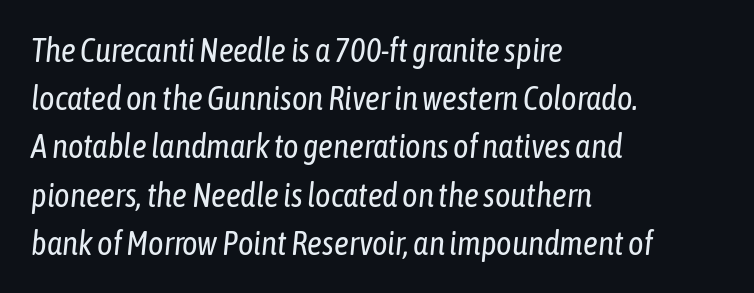
Q: Is the text bold? A: No.
Q: Is the text italic (slanted)? A: Yes, it leans right by about 6 degrees.
Q: Is the text underlined? A: No.
Q: How is the paragraph aligned? A: Left-aligned.
Q: Is the spacing between letters normal or unusually wide? A: Normal.
Q: Is the spacing between lines tight, normal or loose? A: Normal.
Q: Width (condensed, normal, or wide)? A: Condensed.
Q: Stroke contrast? A: Low.
Q: x-height? A: Medium.
Q: Monospaced? A: No.
